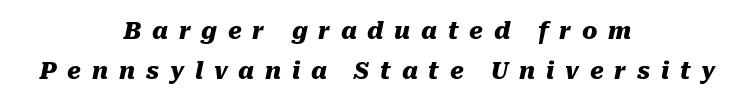
{"italic": "yes", "lean": "right", "slant_degrees": 10, "bold": "yes", "underline": "no", "align": "center", "line_spacing_ratio": 1.74, "letter_spacing": "wide", "letter_spacing_em": 0.47, "glyph_px": 23}
